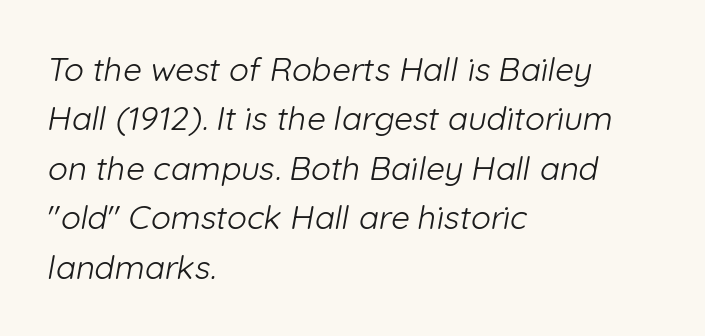
The image shows 33 px light sans-serif type; set left-aligned, normal line spacing (1.5x), normal letter spacing, not underlined; low stroke contrast and a medium x-height.
